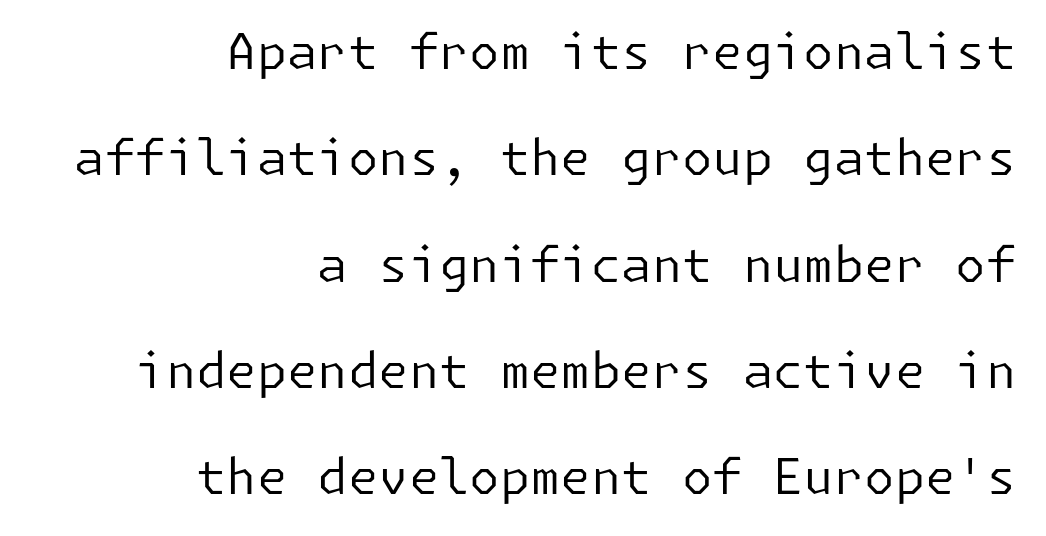
Q: Is the text bold? A: No.
Q: Is the text italic (slanted)? A: No, it is upright.
Q: Is the typeface a serif or a sans-serif typeface? A: Sans-serif.
Q: Is the text underlined? A: No.
Q: How is the paragraph aligned? A: Right-aligned.
Q: Is the spacing between letters normal or unusually wide? A: Normal.
Q: Is the spacing between lines tight, normal or loose? A: Loose.
Q: Width (condensed, normal, or wide)? A: Normal.
Q: Stroke contrast? A: Low.
Q: x-height? A: Medium.
